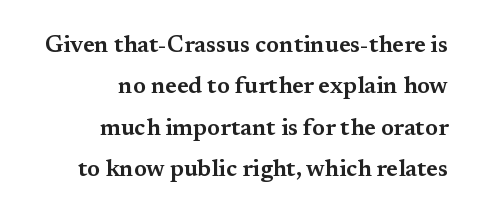
{"italic": "no", "underline": "no", "align": "right", "line_spacing_ratio": 1.8, "letter_spacing": "normal", "letter_spacing_em": 0.0, "glyph_px": 23}
